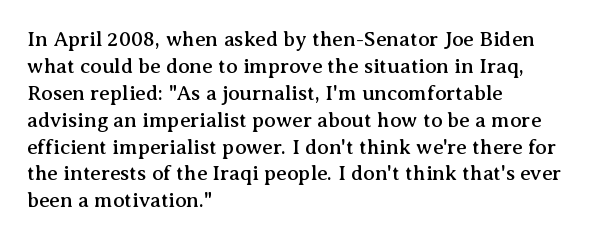
Q: Is the text italic (slanted)? A: No, it is upright.
Q: Is the text underlined? A: No.
Q: How is the paragraph aligned? A: Left-aligned.
Q: Is the spacing between letters normal or unusually wide? A: Normal.
Q: Is the spacing between lines tight, normal or loose? A: Normal.
